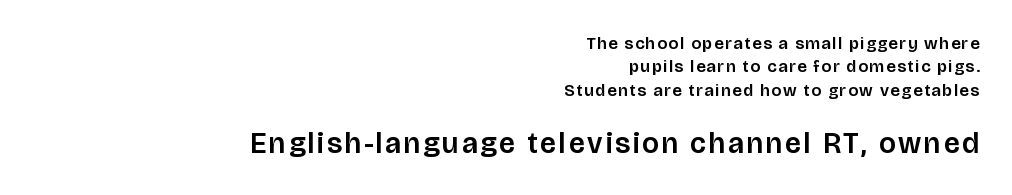
The image shows 29 px sans-serif type, upright; set right-aligned, normal line spacing (1.37x), not underlined; the second (bottom) block is 1.71x larger; low stroke contrast and a large x-height.
